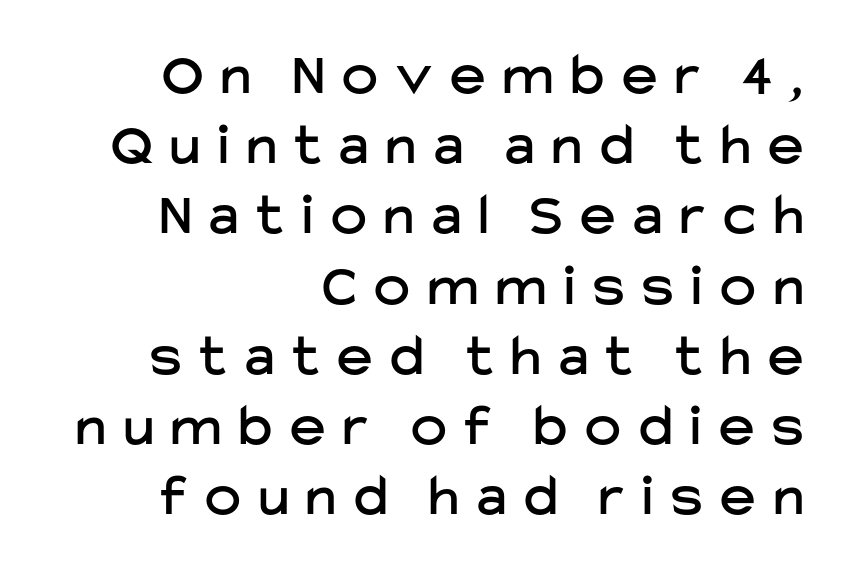
Q: Is the text italic (slanted)? A: No, it is upright.
Q: Is the typeface a serif or a sans-serif typeface? A: Sans-serif.
Q: Is the text underlined? A: No.
Q: How is the paragraph aligned? A: Right-aligned.
Q: Is the spacing between letters normal or unusually wide? A: Unusually wide.
Q: Width (condensed, normal, or wide)? A: Normal.
Q: Stroke contrast? A: Low.
Q: x-height? A: Medium.
Q: Monospaced? A: No.
